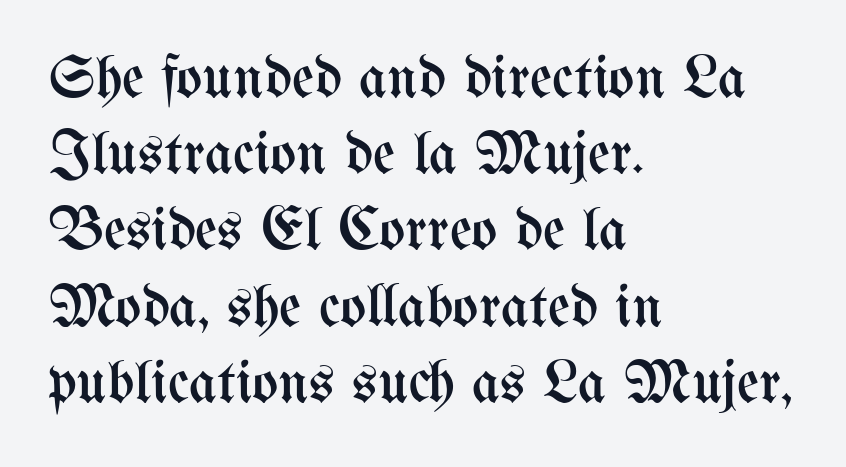
{"italic": "no", "bold": "no", "weight": "regular", "width": "condensed", "stroke_contrast": "medium", "x_height": "medium", "monospaced": "no", "underline": "no", "align": "left", "line_spacing": "normal", "line_spacing_ratio": 1.25, "letter_spacing": "normal", "letter_spacing_em": 0.0, "glyph_px": 61}
